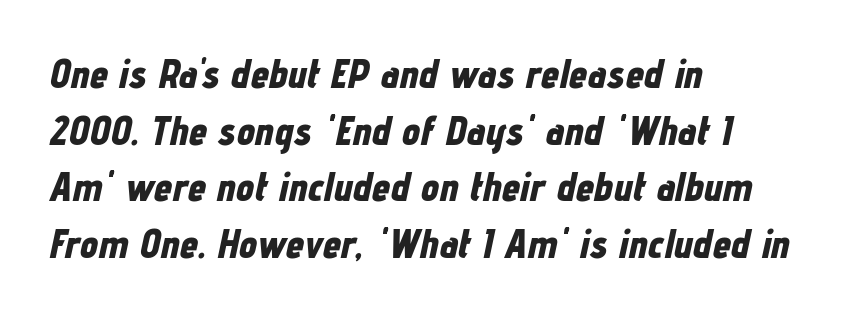
{"italic": "yes", "lean": "right", "slant_degrees": 12, "bold": "yes", "weight": "bold", "width": "condensed", "stroke_contrast": "low", "x_height": "medium", "monospaced": "no", "underline": "no", "align": "left", "line_spacing": "normal", "line_spacing_ratio": 1.38, "letter_spacing": "normal", "letter_spacing_em": 0.0, "glyph_px": 41}
